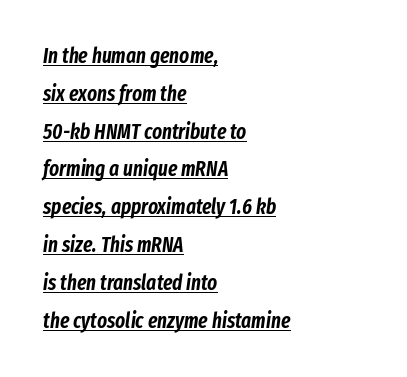
{"italic": "yes", "lean": "right", "slant_degrees": 8, "underline": "yes", "align": "left", "line_spacing_ratio": 1.8, "letter_spacing": "normal", "letter_spacing_em": 0.0, "glyph_px": 21}
